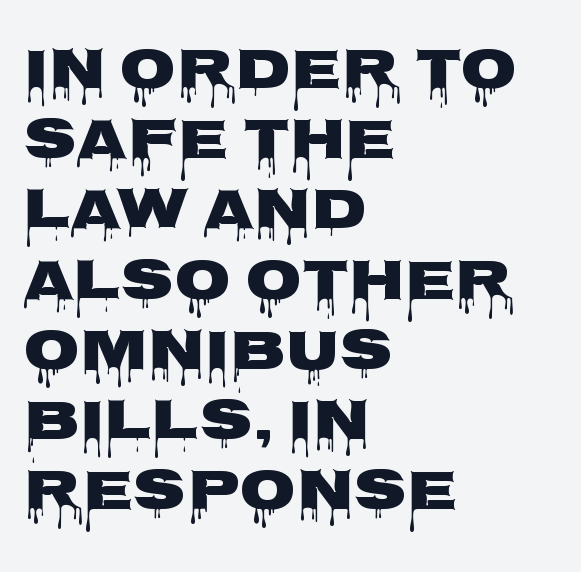
Q: Is the text italic (slanted)? A: No, it is upright.
Q: Is the typeface a serif or a sans-serif typeface? A: Sans-serif.
Q: Is the text underlined? A: No.
Q: How is the paragraph aligned? A: Left-aligned.
Q: Is the spacing between letters normal or unusually wide? A: Normal.
Q: Width (condensed, normal, or wide)? A: Wide.
Q: Stroke contrast? A: Low.
Q: x-height? A: Large.
Q: Monospaced? A: No.
